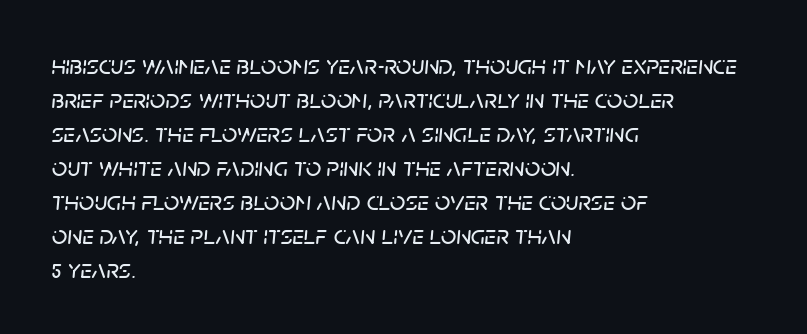
The typesetter chose a ragged-right arrangement here. Letter spacing: default. Does the lettering tilt? It does — this is italic. The leading is moderate, giving the passage an even texture. Decoration check: the copy has no underline.
